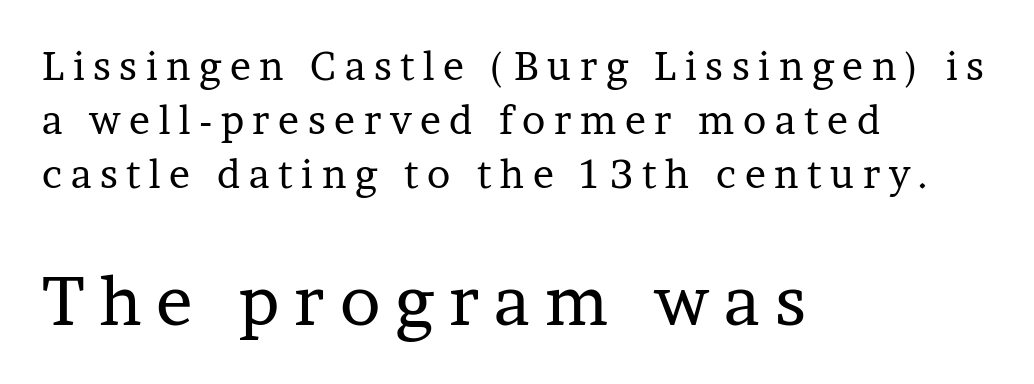
Q: Is the text bold? A: No.
Q: Is the text italic (slanted)? A: No, it is upright.
Q: Is the typeface a serif or a sans-serif typeface? A: Serif.
Q: Is the text underlined? A: No.
Q: How is the paragraph aligned? A: Left-aligned.
Q: Is the spacing between letters normal or unusually wide? A: Unusually wide.
Q: Is the spacing between lines tight, normal or loose? A: Normal.
Q: Which block of text is set in a larger size, the first (top) or the second (bottom)? A: The second (bottom) one.
Q: Width (condensed, normal, or wide)? A: Normal.
Q: Stroke contrast? A: Low.
Q: x-height? A: Medium.
Q: Monospaced? A: No.
